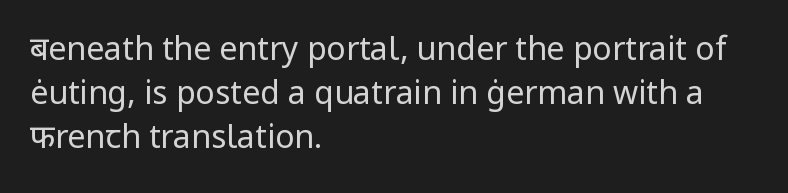
The image shows 32 px regular-weight sans-serif type, upright; set left-aligned, normal line spacing (1.38x), normal letter spacing, not underlined; low stroke contrast and a medium x-height.
